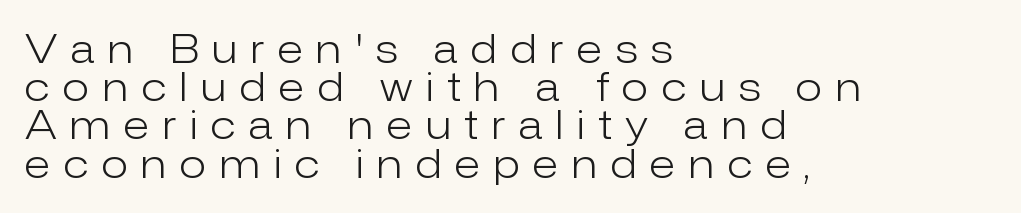
{"serif": "no", "italic": "no", "bold": "no", "weight": "light", "width": "normal", "stroke_contrast": "low", "x_height": "medium", "monospaced": "no", "underline": "no", "align": "left", "line_spacing": "tight", "line_spacing_ratio": 0.98, "letter_spacing": "wide", "letter_spacing_em": 0.35, "glyph_px": 39}
